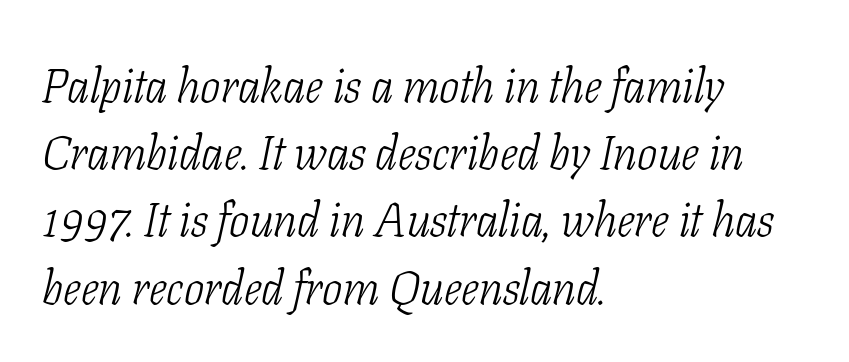
Stroke thickness stays within the range of a standard reading face or lighter. One glance says typical: line gaps are just what's usual. The letters advance in unequal steps, a hallmark of proportional type. Lines of text with bare space underneath. Layout note: lines flush left.
